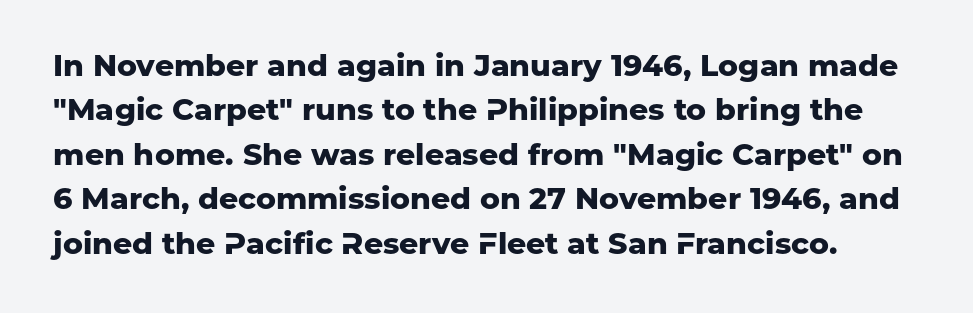
Q: Is the text bold? A: Yes.
Q: Is the text italic (slanted)? A: No, it is upright.
Q: Is the typeface a serif or a sans-serif typeface? A: Sans-serif.
Q: Is the text underlined? A: No.
Q: Is the spacing between letters normal or unusually wide? A: Normal.
Q: Is the spacing between lines tight, normal or loose? A: Normal.
Q: Width (condensed, normal, or wide)? A: Normal.
Q: Stroke contrast? A: Low.
Q: x-height? A: Medium.
Q: Monospaced? A: No.
